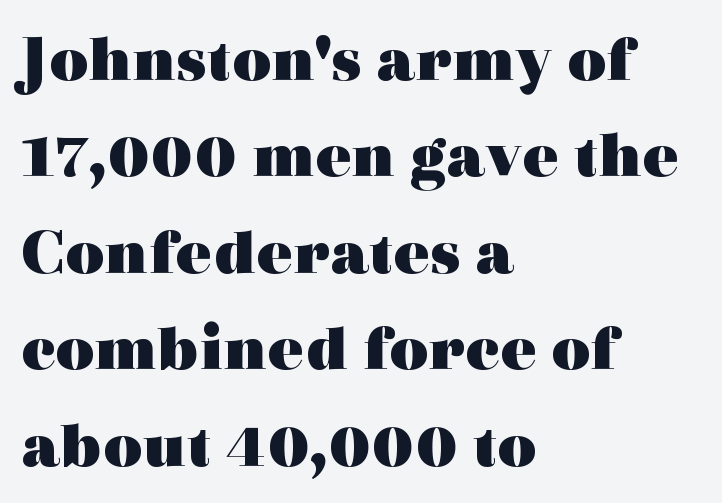
Q: Is the text bold? A: Yes.
Q: Is the text italic (slanted)? A: No, it is upright.
Q: Is the typeface a serif or a sans-serif typeface? A: Serif.
Q: Is the text underlined? A: No.
Q: How is the paragraph aligned? A: Left-aligned.
Q: Is the spacing between letters normal or unusually wide? A: Normal.
Q: Is the spacing between lines tight, normal or loose? A: Normal.
Q: Width (condensed, normal, or wide)? A: Wide.
Q: x-height? A: Medium.
Q: Monospaced? A: No.
